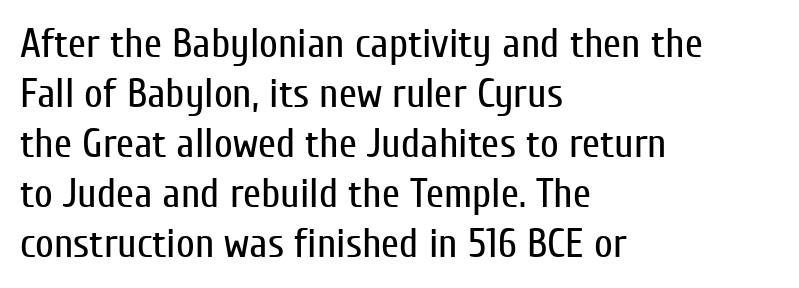
Tracking here is standard; glyphs follow each other at the usual distance. Honestly, there is no underline to notice here at all. These lines are rendered in a variable-pitch font. The lines are quadded left. This sample uses a sans-serif face. This is roman type, the default non-slanted kind.
